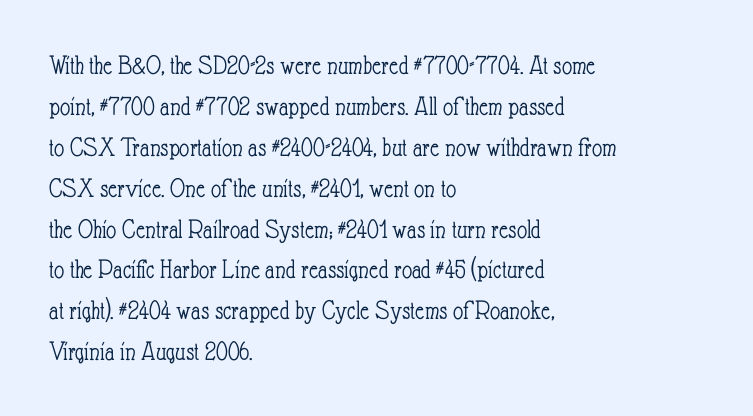
{"italic": "no", "bold": "no", "weight": "light", "width": "condensed", "stroke_contrast": "low", "x_height": "small", "monospaced": "no", "underline": "no", "align": "left", "line_spacing": "normal", "line_spacing_ratio": 1.46, "letter_spacing": "normal", "letter_spacing_em": 0.0, "glyph_px": 28}
